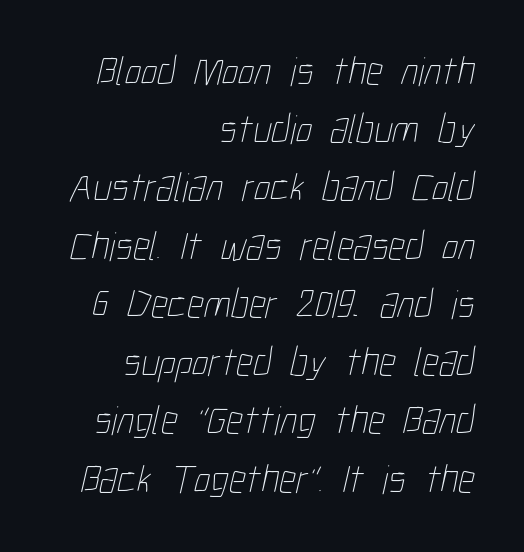
Q: Is the text bold? A: No.
Q: Is the text underlined? A: No.
Q: How is the paragraph aligned? A: Right-aligned.
Q: Is the spacing between letters normal or unusually wide? A: Normal.
Q: Is the spacing between lines tight, normal or loose? A: Normal.
Q: Width (condensed, normal, or wide)? A: Condensed.
Q: Stroke contrast? A: Low.
Q: x-height? A: Medium.
Q: Monospaced? A: No.
